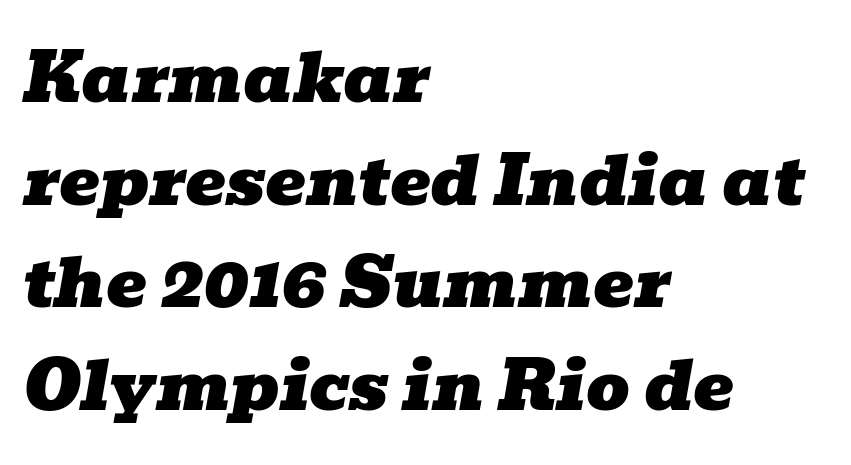
Q: Is the text italic (slanted)? A: Yes, it leans right by about 10 degrees.
Q: Is the typeface a serif or a sans-serif typeface? A: Serif.
Q: Is the text underlined? A: No.
Q: How is the paragraph aligned? A: Left-aligned.
Q: Is the spacing between letters normal or unusually wide? A: Normal.
Q: Is the spacing between lines tight, normal or loose? A: Normal.
Q: Width (condensed, normal, or wide)? A: Wide.
Q: Stroke contrast? A: Low.
Q: x-height? A: Medium.
Q: Monospaced? A: No.
